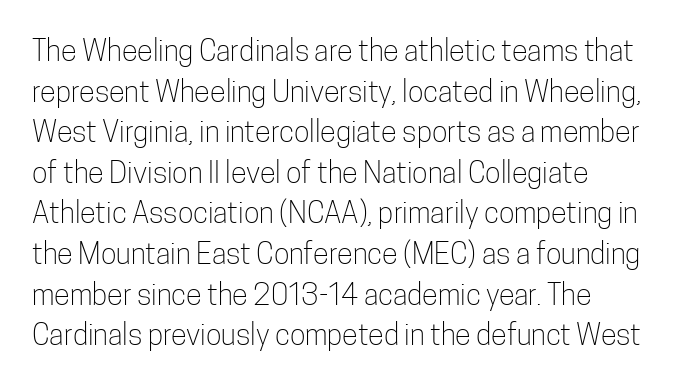
{"serif": "no", "italic": "no", "bold": "no", "weight": "light", "width": "condensed", "stroke_contrast": "low", "x_height": "medium", "monospaced": "no", "underline": "no", "align": "left", "line_spacing": "normal", "line_spacing_ratio": 1.4, "letter_spacing": "normal", "letter_spacing_em": 0.0, "glyph_px": 29}
